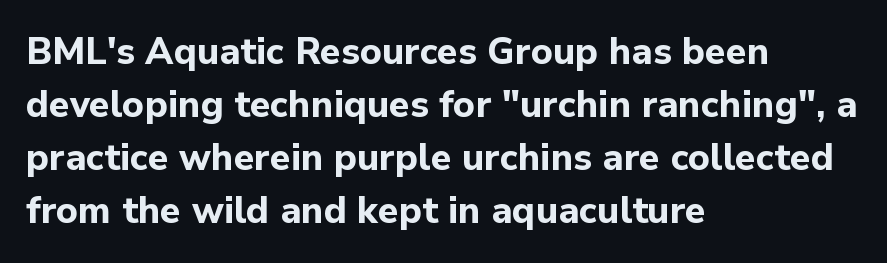
The image shows 37 px bold sans-serif type, upright; set left-aligned, normal line spacing (1.43x), normal letter spacing, not underlined; low stroke contrast and a medium x-height.
